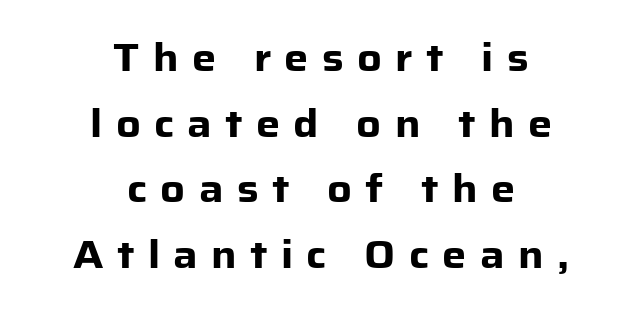
The image shows 38 px heavy sans-serif type, upright; set centered, line spacing 1.73x, unusually wide letter spacing (+0.35 em), not underlined; low stroke contrast and a medium x-height.
